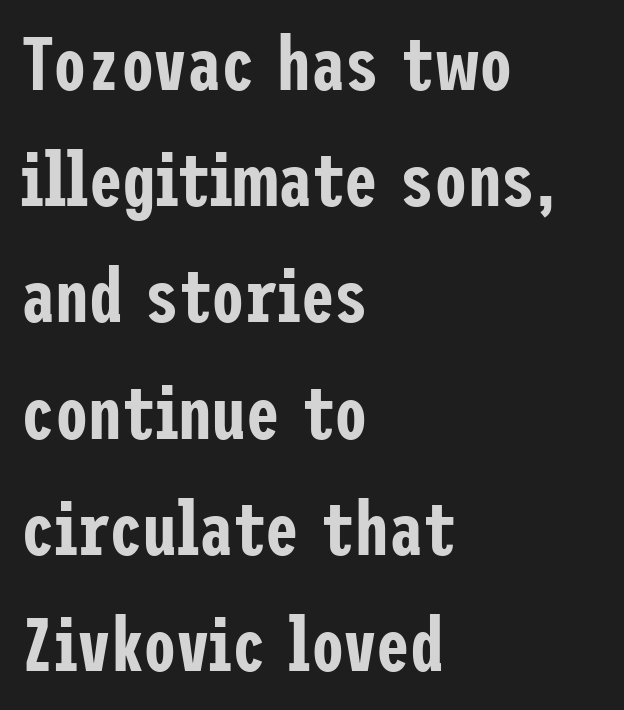
{"serif": "no", "italic": "no", "width": "condensed", "stroke_contrast": "low", "x_height": "medium", "underline": "no", "align": "left", "line_spacing": "normal", "line_spacing_ratio": 1.55, "letter_spacing": "normal", "letter_spacing_em": 0.0, "glyph_px": 75}
